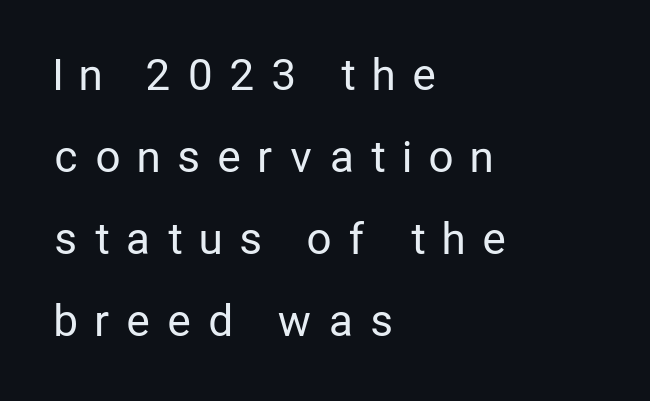
Loose tracking; the words dissolve into strings of separated letters. To sum up the face: it is a sans, with no serifs. When letters stand straight like this, we call the style roman or upright. Vertically, the passage feels expansive, rows floating well apart. Is this a fixed-width face? No — the glyphs have proportional, varying widths.
